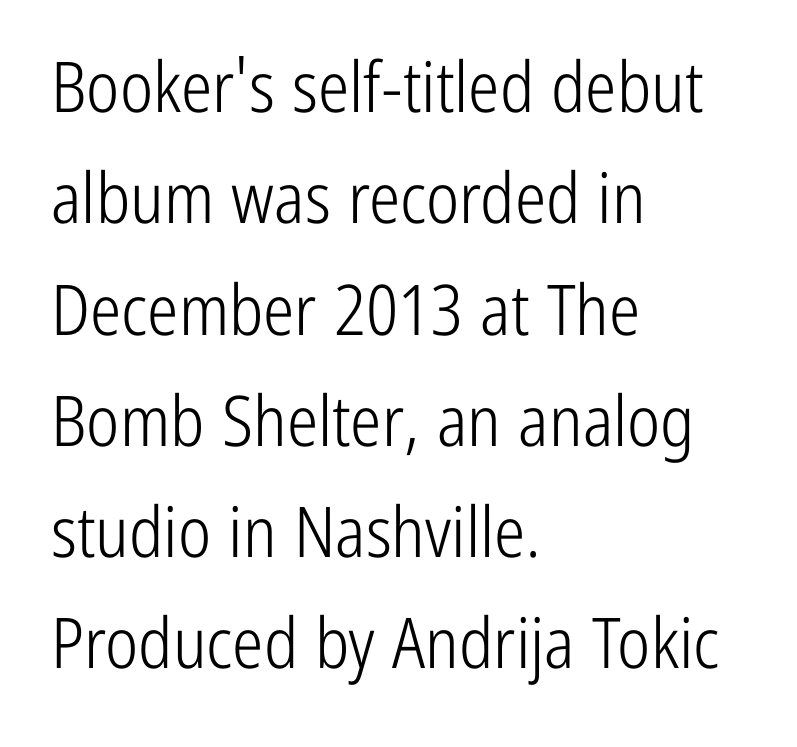
Q: Is the text bold? A: No.
Q: Is the text italic (slanted)? A: No, it is upright.
Q: Is the typeface a serif or a sans-serif typeface? A: Sans-serif.
Q: Is the text underlined? A: No.
Q: How is the paragraph aligned? A: Left-aligned.
Q: Is the spacing between letters normal or unusually wide? A: Normal.
Q: Is the spacing between lines tight, normal or loose? A: Normal.
Q: Width (condensed, normal, or wide)? A: Condensed.
Q: Stroke contrast? A: Low.
Q: x-height? A: Medium.
Q: Monospaced? A: No.
